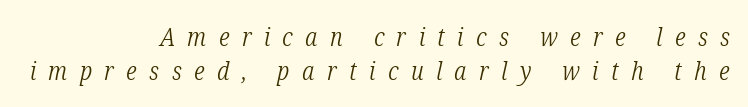
{"italic": "yes", "lean": "right", "slant_degrees": 12, "bold": "no", "underline": "no", "align": "right", "line_spacing": "normal", "line_spacing_ratio": 1.31, "letter_spacing": "wide", "letter_spacing_em": 0.48, "glyph_px": 26}
